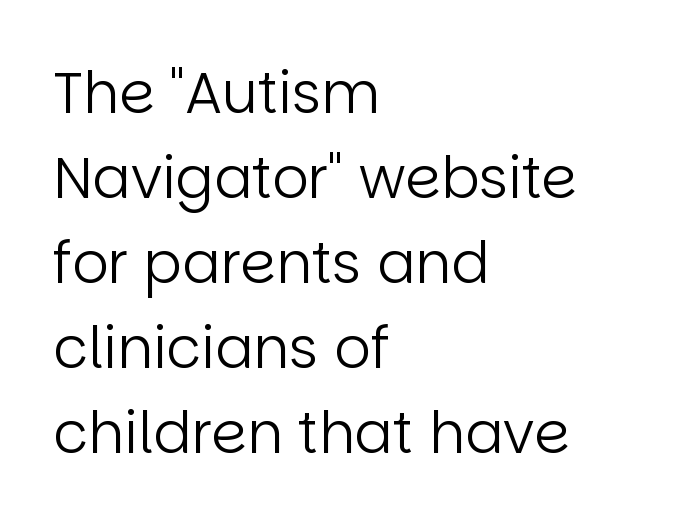
The image shows 57 px regular-weight sans-serif type, upright; set left-aligned, normal line spacing (1.49x), normal letter spacing, not underlined; low stroke contrast and a large x-height.
